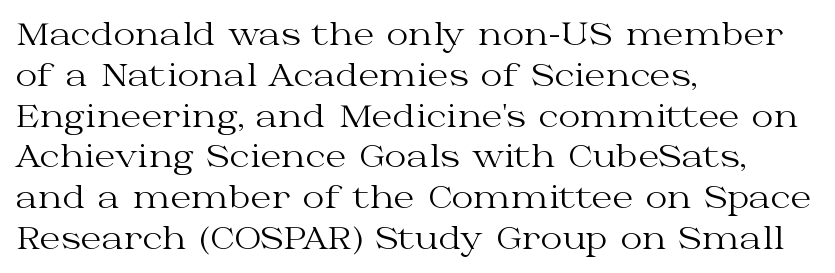
The image shows 30 px regular-weight, wide serif type, upright; set left-aligned, normal line spacing (1.36x), normal letter spacing, not underlined; medium stroke contrast and a medium x-height.
